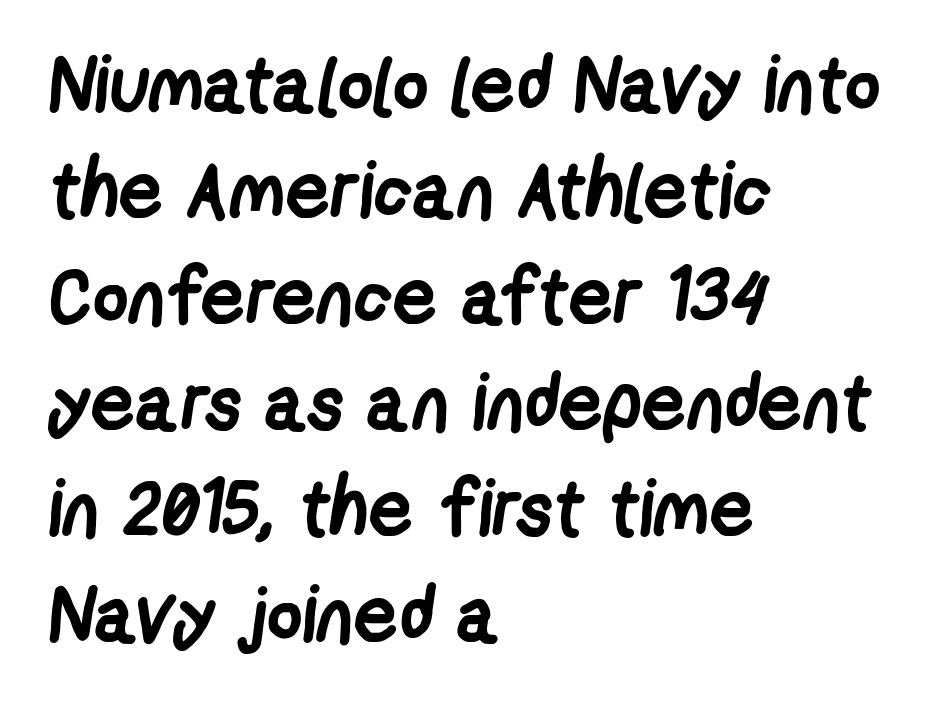
Nothing unusual about the tracking: characters are spaced as the font intends. What kind of face is this? One without serifs — a sans. Each letter keeps its own natural width here, so spacing adapts to shape. Decoration check: the copy has no underline. This sample is left-justified, so line endings fall wherever the words run out.
